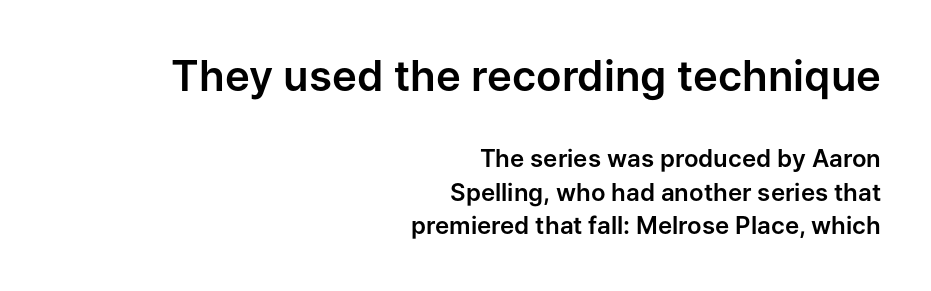
The image shows 42 px sans-serif type, upright; set right-aligned, normal line spacing (1.41x), normal letter spacing, not underlined; the first (top) block is 1.75x larger; low stroke contrast and a medium x-height.
